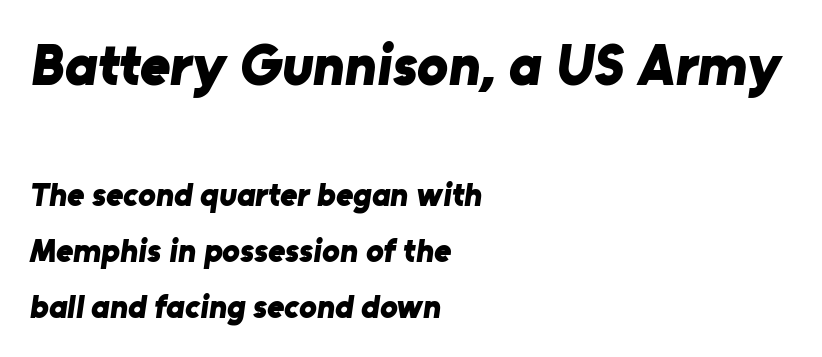
Emphasis by weight is at full strength: bold. Compare the two chunks: the upper has the greater cap height. This sample has the flowing, uneven cadence of proportional lettering. There is no visible air inserted between adjacent glyphs. Line beginnings align vertically; line endings do not. A normal amount of white space separates one row of letters from the next.
